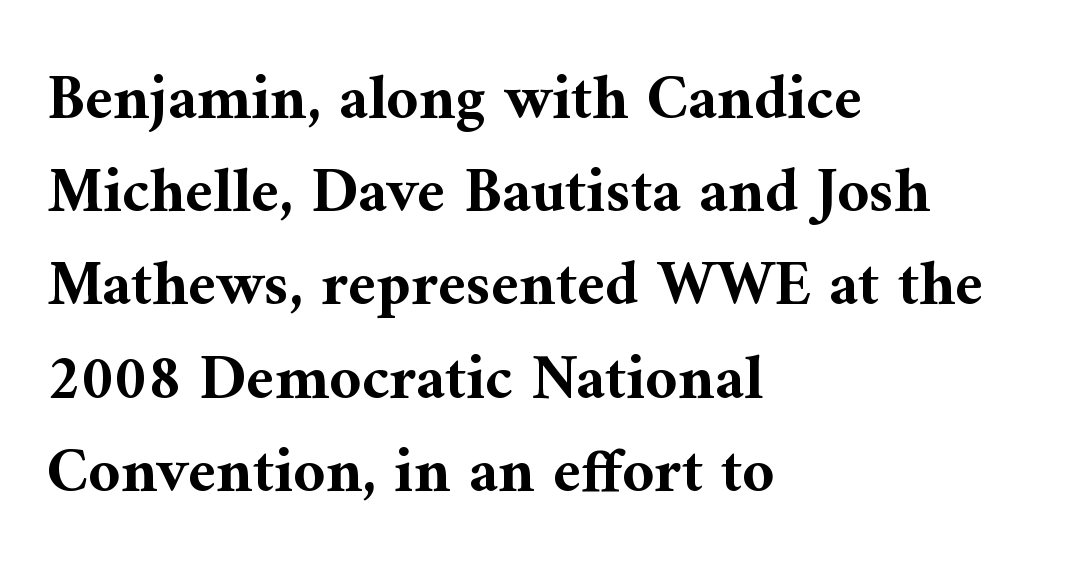
The face used here has the dense, thick strokes of a bold. The setting favours the left margin, as ordinary paragraphs usually do. The glyphs in this specimen are seriffed. Style check: upright. Character widths vary here, with narrow letters taking less room than wide ones.
